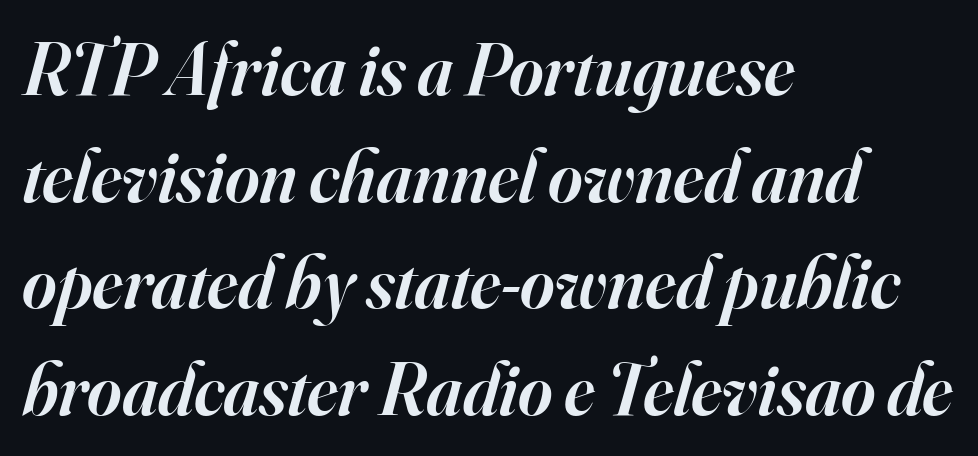
Q: Is the text bold? A: Semi-bold.
Q: Is the text italic (slanted)? A: Yes, it leans right by about 16 degrees.
Q: Is the typeface a serif or a sans-serif typeface? A: Serif.
Q: Is the text underlined? A: No.
Q: How is the paragraph aligned? A: Left-aligned.
Q: Is the spacing between letters normal or unusually wide? A: Normal.
Q: Is the spacing between lines tight, normal or loose? A: Normal.
Q: Width (condensed, normal, or wide)? A: Normal.
Q: Stroke contrast? A: High.
Q: x-height? A: Small.
Q: Monospaced? A: No.
